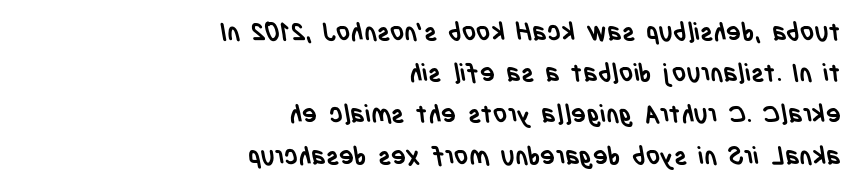
Q: Is the text bold? A: Yes.
Q: Is the text underlined? A: No.
Q: How is the paragraph aligned? A: Right-aligned.
Q: Is the spacing between letters normal or unusually wide? A: Normal.
Q: Is the spacing between lines tight, normal or loose? A: Normal.
